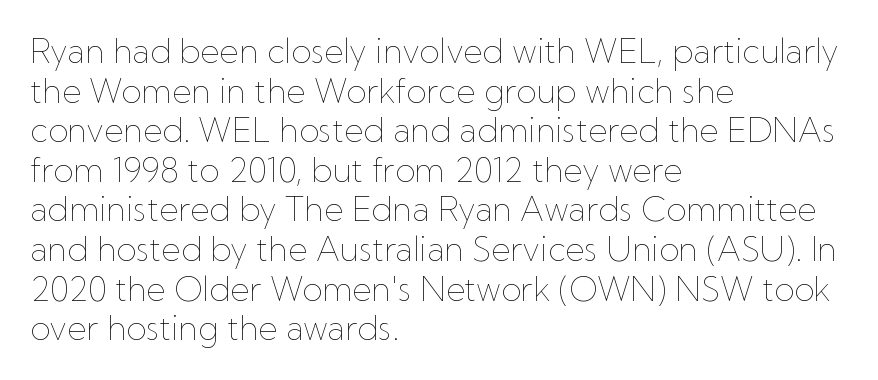
Do the letters lean? They stand straight. Notice how the passage keeps a crisp vertical edge on the left only. Looks like regular typesetting: each glyph gets only the width it needs. Heaviness? Minimal to ordinary, like unemphasized prose. Anything drawn beneath the words? Only blank space.
